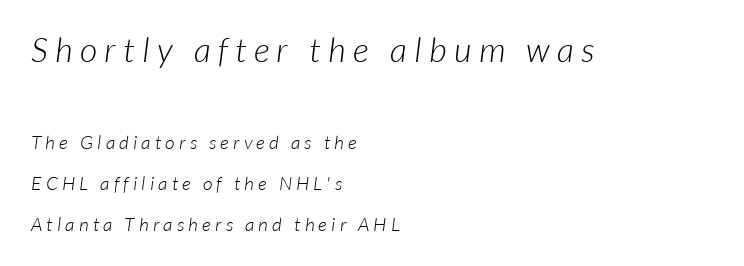
The image shows 34 px light sans-serif type; set left-aligned, loose line spacing (2.16x), unusually wide letter spacing (+0.22 em), not underlined; the first (top) block is 1.79x larger; low stroke contrast and a medium x-height.
